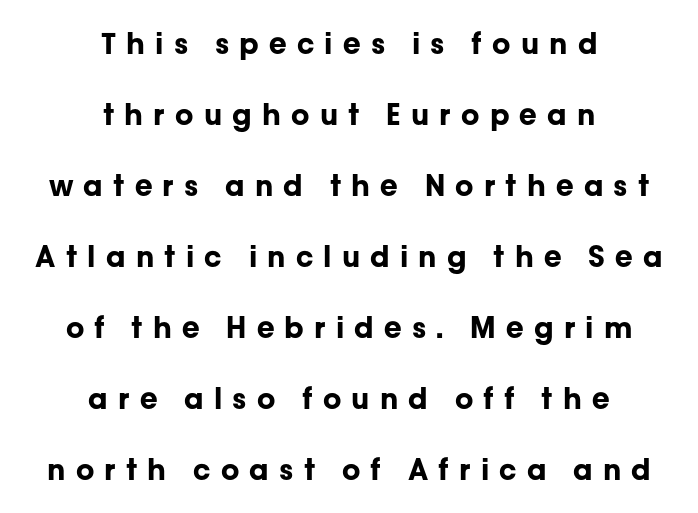
Its strokes are broad and dark, the hallmark of bold type. Visually the block forms a symmetrical silhouette, jagged on both flanks. Every character sits straight up, as roman type does. This sample uses expanded letter spacing, leaving extra air between glyphs. Character widths vary here, with narrow letters taking less room than wide ones.
